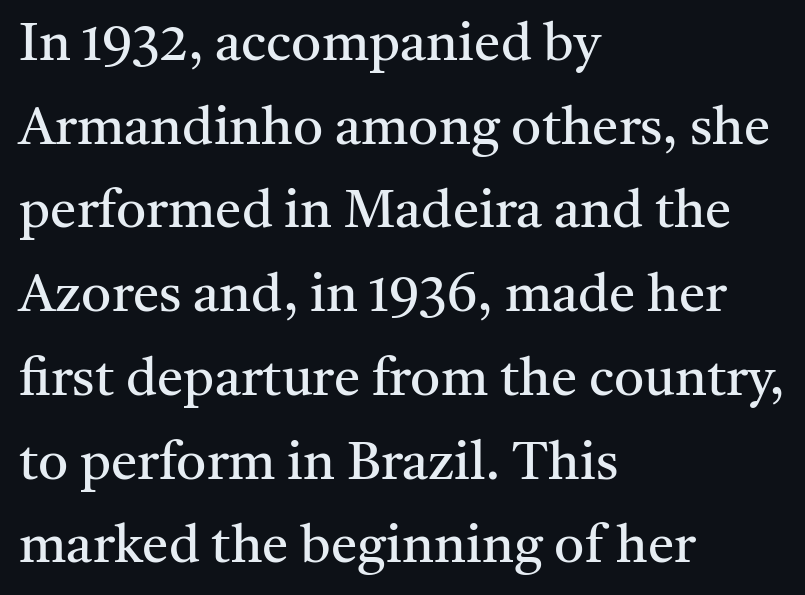
{"serif": "yes", "italic": "no", "bold": "no", "weight": "regular", "width": "normal", "stroke_contrast": "medium", "x_height": "medium", "monospaced": "no", "underline": "no", "align": "left", "line_spacing": "normal", "line_spacing_ratio": 1.58, "letter_spacing": "normal", "letter_spacing_em": 0.0, "glyph_px": 53}
